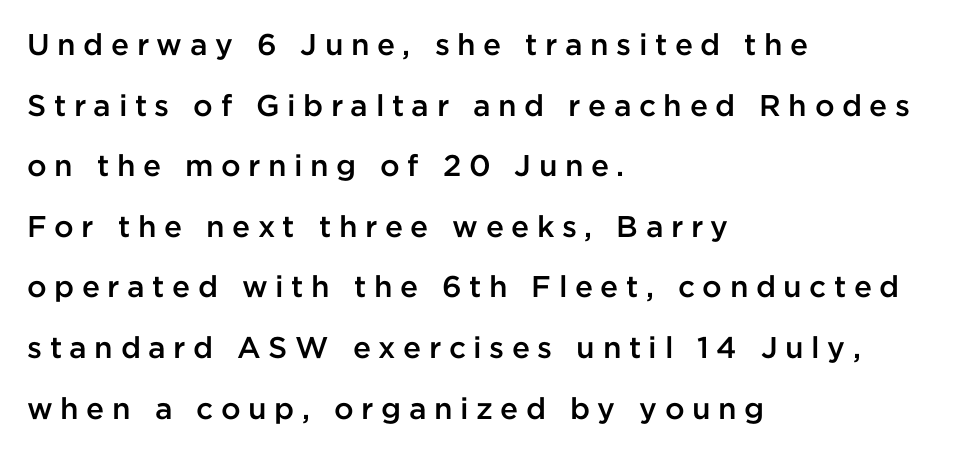
The image shows 30 px semibold sans-serif type, upright; set left-aligned, loose line spacing (2.02x), unusually wide letter spacing (+0.25 em), not underlined; low stroke contrast and a medium x-height.
